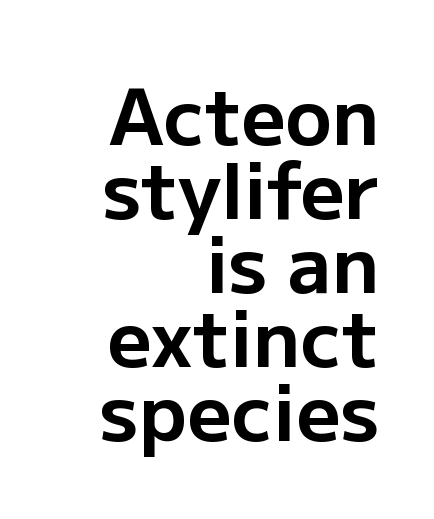
{"serif": "no", "italic": "no", "bold": "yes", "weight": "bold", "width": "normal", "stroke_contrast": "low", "x_height": "medium", "monospaced": "no", "underline": "no", "align": "right", "line_spacing": "tight", "line_spacing_ratio": 0.96, "letter_spacing": "normal", "letter_spacing_em": 0.0, "glyph_px": 77}
